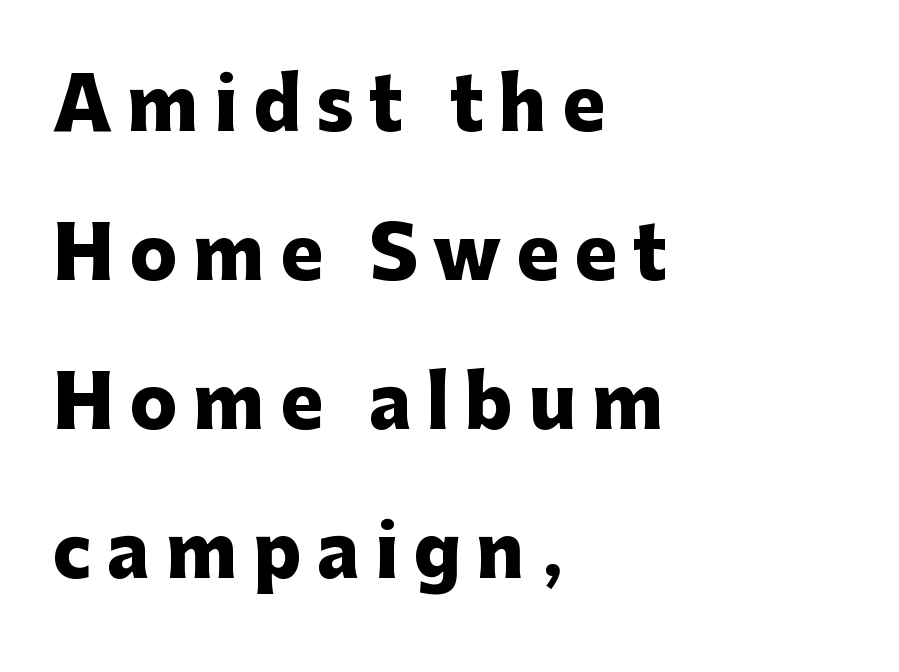
Q: Is the text bold? A: Yes.
Q: Is the text italic (slanted)? A: No, it is upright.
Q: Is the typeface a serif or a sans-serif typeface? A: Sans-serif.
Q: Is the text underlined? A: No.
Q: How is the paragraph aligned? A: Left-aligned.
Q: Is the spacing between letters normal or unusually wide? A: Unusually wide.
Q: Is the spacing between lines tight, normal or loose? A: Loose.
Q: Width (condensed, normal, or wide)? A: Normal.
Q: Stroke contrast? A: Low.
Q: x-height? A: Medium.
Q: Monospaced? A: No.
